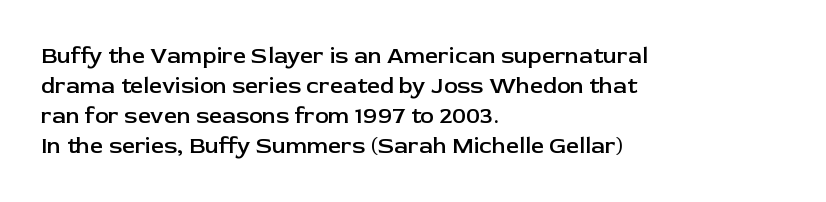
Letter spacing: default. Unlike italic type, these characters show no tilt at all. Look at the stroke-to-counter ratio: somewhat heavy, a semibold. Layout note: lines flush left.
